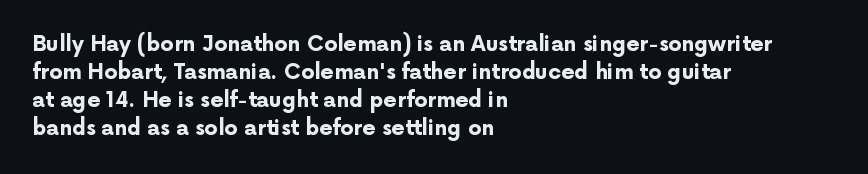
{"italic": "no", "bold": "yes", "underline": "no", "align": "left", "line_spacing": "normal", "line_spacing_ratio": 1.33, "letter_spacing": "normal", "letter_spacing_em": 0.0, "glyph_px": 21}
